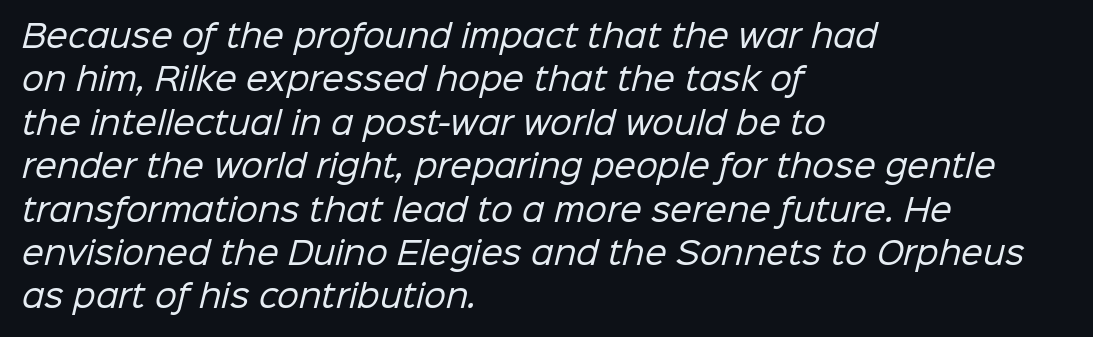
The image shows 31 px regular-weight sans-serif type; set left-aligned, normal line spacing (1.4x), normal letter spacing, not underlined; low stroke contrast and a medium x-height.
